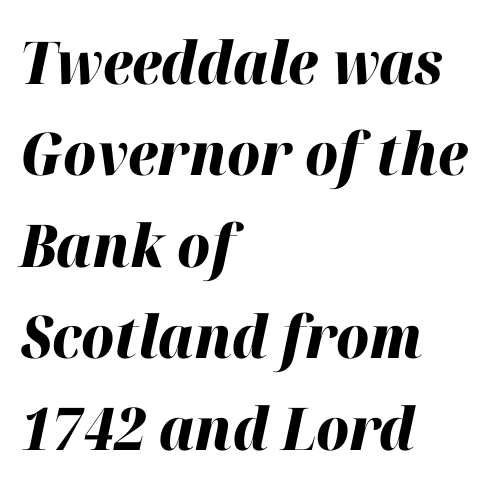
The image shows 59 px heavy type, italic (leaning right); set left-aligned, normal line spacing (1.55x), normal letter spacing, not underlined; high stroke contrast and a medium x-height.
